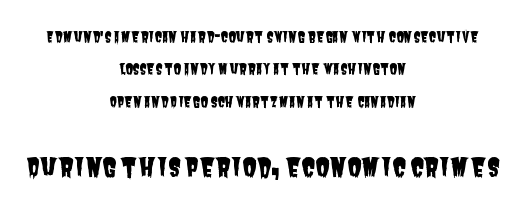
Q: Is the text underlined? A: No.
Q: How is the paragraph aligned? A: Centered.
Q: Is the spacing between letters normal or unusually wide? A: Normal.
Q: Is the spacing between lines tight, normal or loose? A: Loose.
Q: Which block of text is set in a larger size, the first (top) or the second (bottom)? A: The second (bottom) one.
